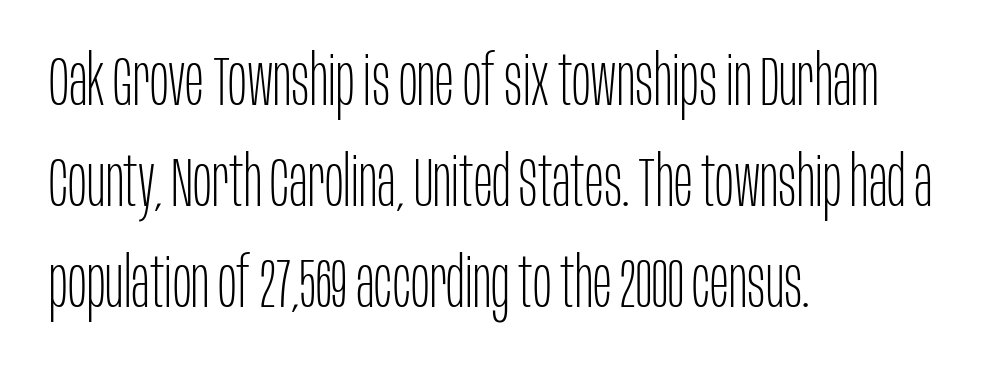
{"serif": "no", "italic": "no", "bold": "no", "weight": "thin", "width": "condensed", "stroke_contrast": "low", "x_height": "large", "monospaced": "no", "underline": "no", "align": "left", "line_spacing": "normal", "line_spacing_ratio": 1.44, "letter_spacing": "normal", "letter_spacing_em": 0.0, "glyph_px": 70}
